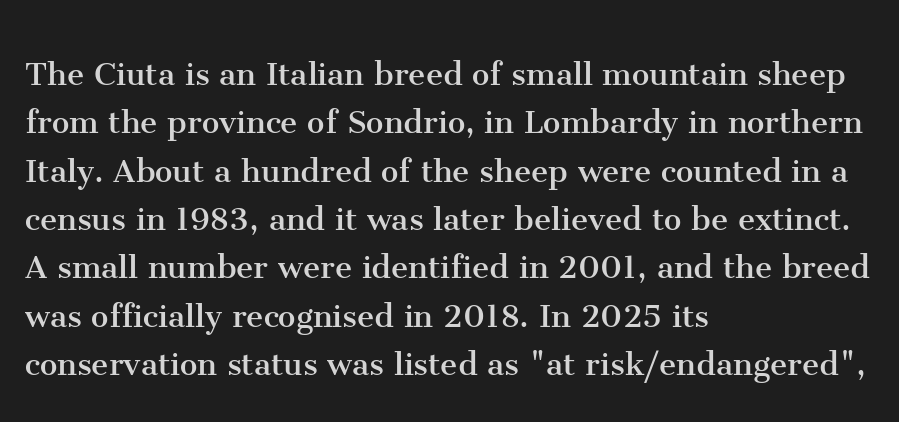
{"serif": "yes", "italic": "no", "bold": "no", "weight": "regular", "width": "normal", "stroke_contrast": "medium", "x_height": "medium", "monospaced": "no", "underline": "no", "align": "left", "line_spacing_ratio": 1.24, "letter_spacing": "normal", "letter_spacing_em": 0.0, "glyph_px": 39}
